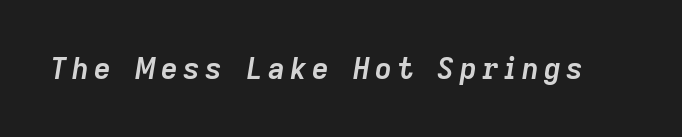
The image shows 29 px semibold type, italic (leaning right); set not underlined; low stroke contrast and a medium x-height.
